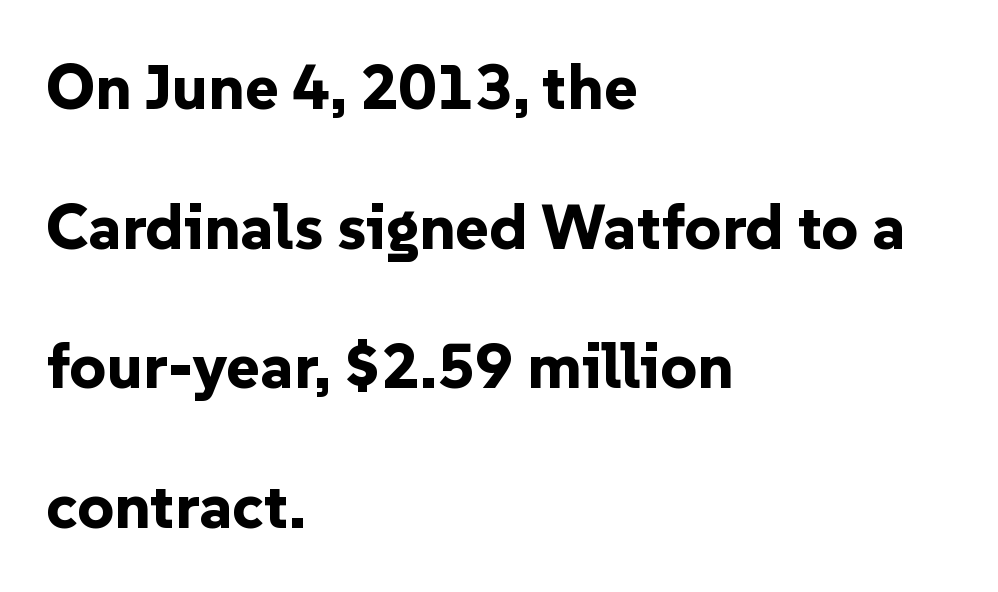
The image shows 64 px bold sans-serif type, upright; set left-aligned, loose line spacing (2.18x), normal letter spacing, not underlined; low stroke contrast and a medium x-height.
